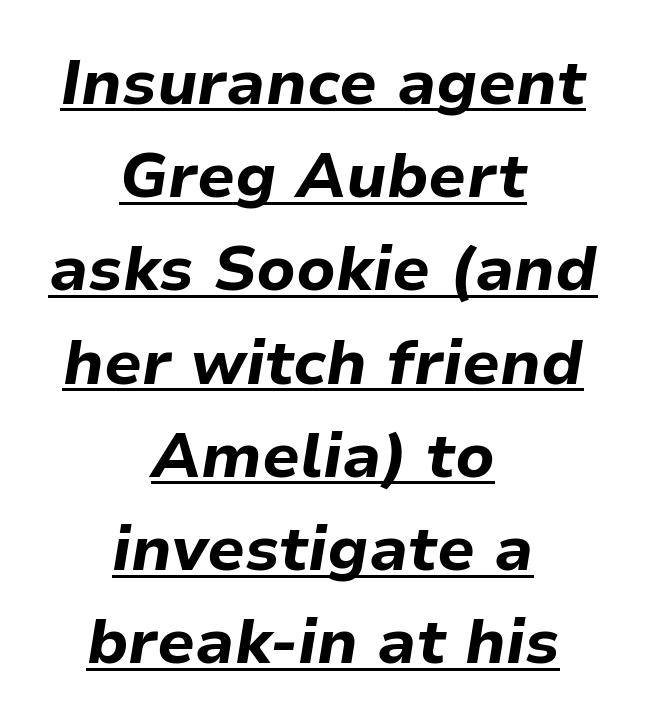
The image shows 63 px bold type, italic (leaning right); set centered, normal line spacing (1.48x), normal letter spacing, underlined; low stroke contrast and a medium x-height.
